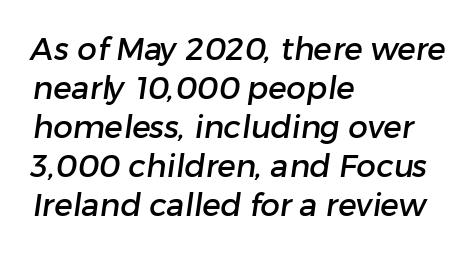
{"serif": "no", "width": "normal", "stroke_contrast": "low", "x_height": "medium", "monospaced": "no", "underline": "no", "align": "left", "line_spacing": "normal", "line_spacing_ratio": 1.26, "letter_spacing": "normal", "letter_spacing_em": 0.0, "glyph_px": 31}
